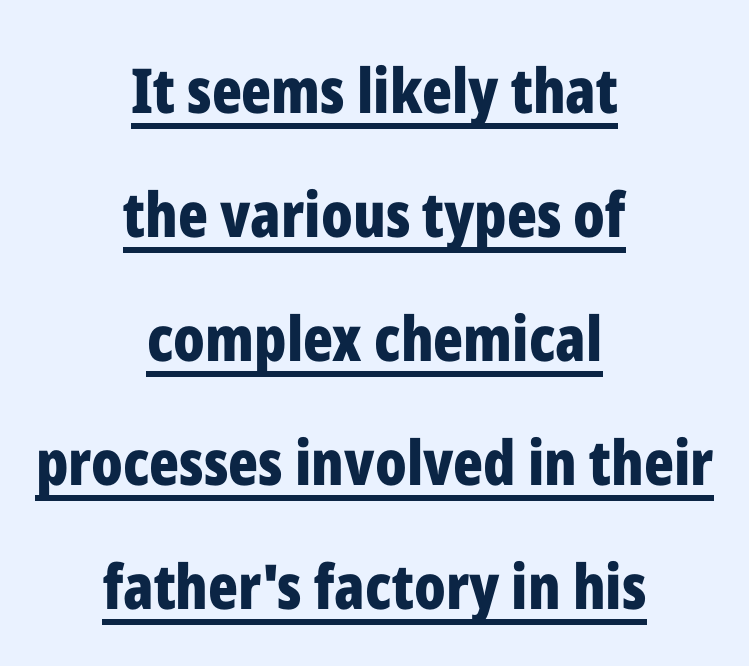
The image shows 62 px bold, condensed sans-serif type, upright; set centered, loose line spacing (2.0x), normal letter spacing, underlined; low stroke contrast and a medium x-height.
